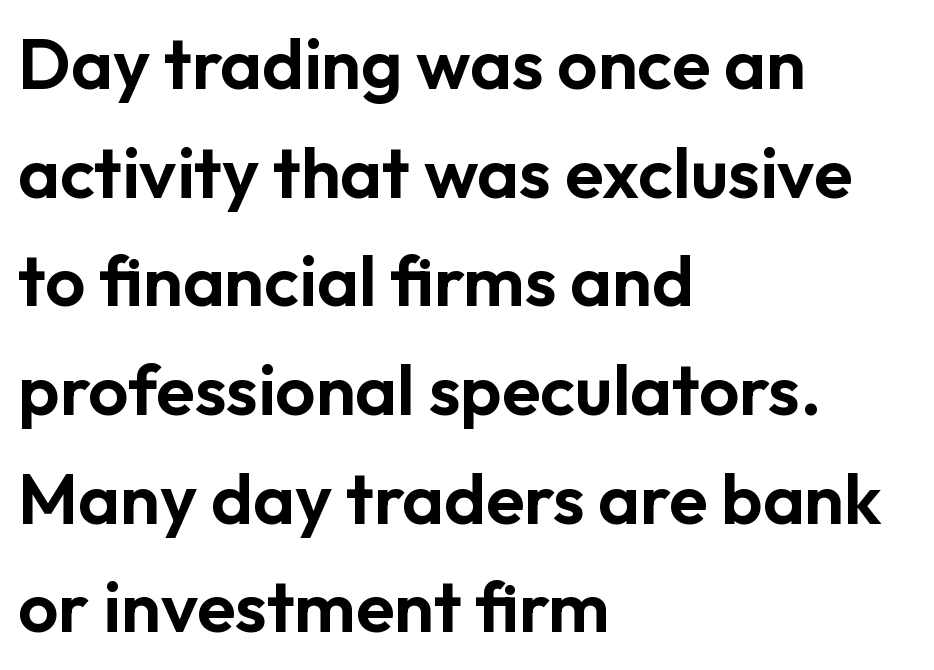
Q: Is the text italic (slanted)? A: No, it is upright.
Q: Is the typeface a serif or a sans-serif typeface? A: Sans-serif.
Q: Is the text underlined? A: No.
Q: How is the paragraph aligned? A: Left-aligned.
Q: Is the spacing between letters normal or unusually wide? A: Normal.
Q: Is the spacing between lines tight, normal or loose? A: Normal.
Q: Width (condensed, normal, or wide)? A: Normal.
Q: Stroke contrast? A: Low.
Q: x-height? A: Medium.
Q: Monospaced? A: No.
